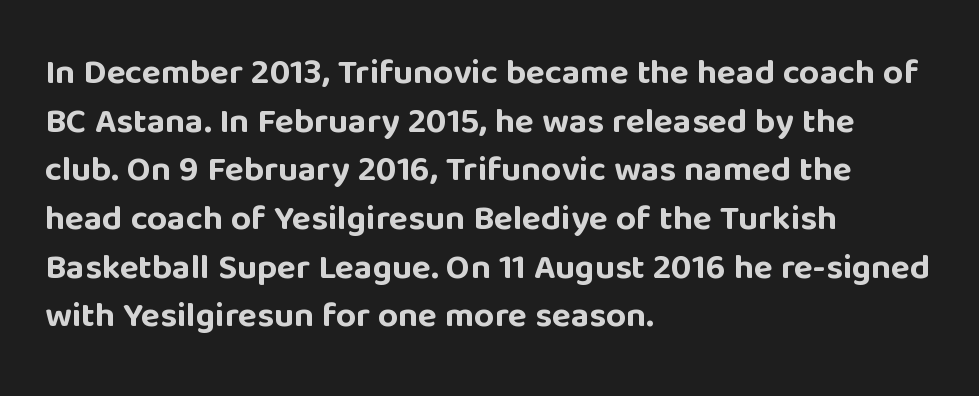
{"serif": "no", "italic": "no", "bold": "yes", "weight": "bold", "width": "normal", "stroke_contrast": "low", "x_height": "large", "monospaced": "no", "underline": "no", "align": "left", "line_spacing": "normal", "line_spacing_ratio": 1.39, "letter_spacing": "normal", "letter_spacing_em": 0.0, "glyph_px": 35}
